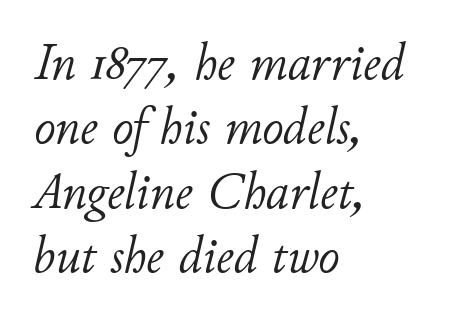
These glyphs show unthickened strokes, regular width or finer. The passage shown leans; its letterforms are oblique. Inter-character spacing is left at the font's built-in metrics. Varying glyph widths throughout — classic text-font behaviour. The space beneath each line is pristine and unruled. Horizontally, the lines are justified to the leading edge only.
